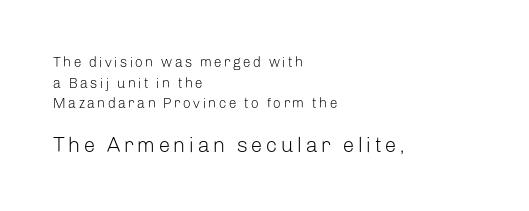
The image shows 21 px text type, upright; set left-aligned, normal line spacing (1.48x), not underlined; the second (bottom) block is 1.5x larger.
